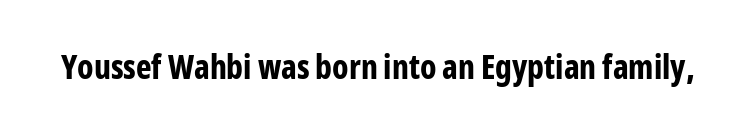
{"serif": "no", "italic": "no", "bold": "yes", "weight": "bold", "width": "condensed", "stroke_contrast": "low", "x_height": "medium", "monospaced": "no", "underline": "no", "letter_spacing": "normal", "letter_spacing_em": 0.0, "glyph_px": 33}
